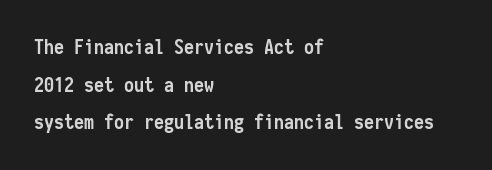
The image shows 20 px bold type, upright; set left-aligned, line spacing 1.88x, normal letter spacing, not underlined.
